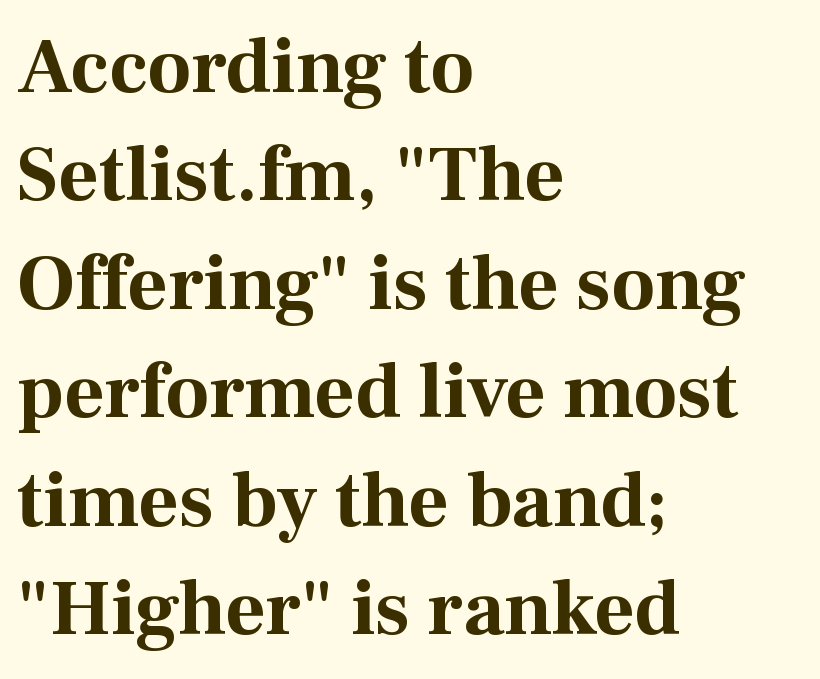
The letters are bold, with thick, heavy strokes. Check the space under the baseline: it is left empty. These lines are rendered in a variable-pitch font. Old-style or modern, the face here clearly has serifs.
